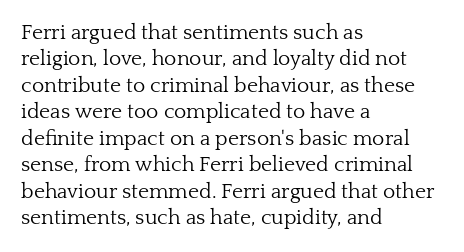
Q: Is the text bold? A: No.
Q: Is the text italic (slanted)? A: No, it is upright.
Q: Is the text underlined? A: No.
Q: How is the paragraph aligned? A: Left-aligned.
Q: Is the spacing between letters normal or unusually wide? A: Normal.
Q: Is the spacing between lines tight, normal or loose? A: Normal.
